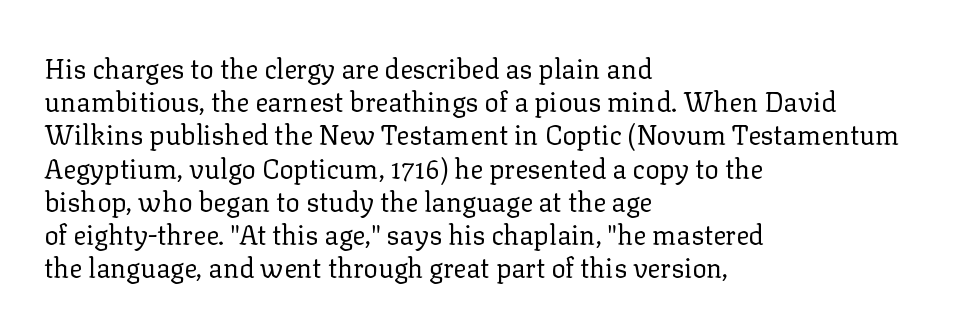
Q: Is the text bold? A: No.
Q: Is the text italic (slanted)? A: No, it is upright.
Q: Is the text underlined? A: No.
Q: How is the paragraph aligned? A: Left-aligned.
Q: Is the spacing between letters normal or unusually wide? A: Normal.
